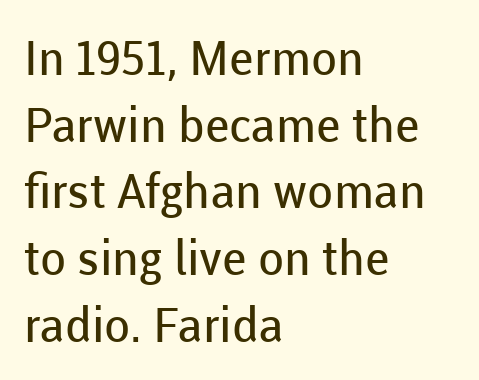
The image shows 48 px regular-weight sans-serif type, upright; set left-aligned, normal line spacing (1.39x), normal letter spacing, not underlined; low stroke contrast and a medium x-height.
